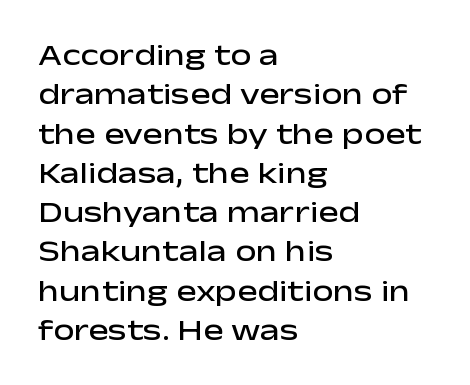
Is this a sans? Yes — the strokes have no serifs. Nobody drew a line under any word here. Notice how the stems are strictly vertical — no italics here. Left-aligned paragraph, ragged on the right. This block has exactly the height ordinary leading produces. The strokes are fattened partway — semibold, not bold.
